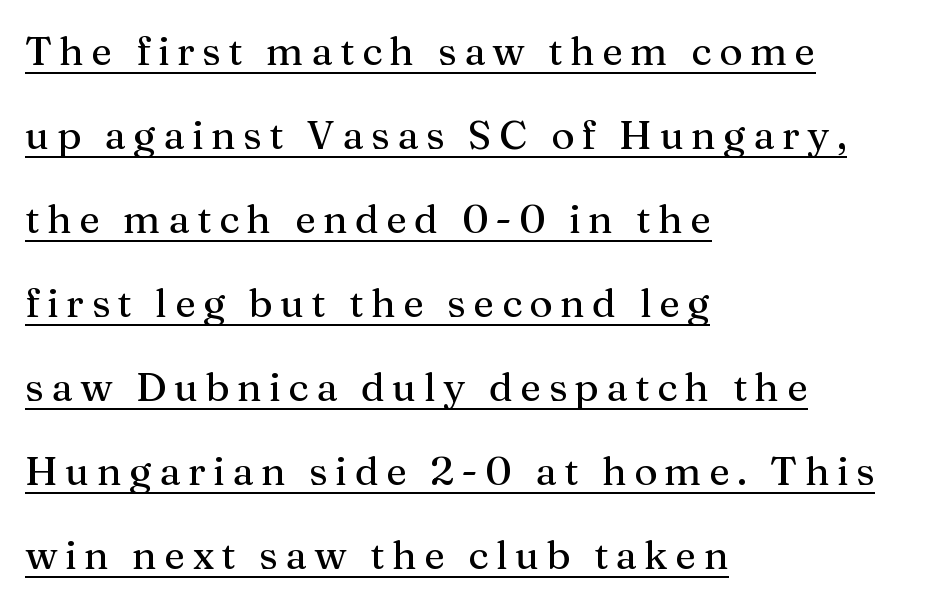
Q: Is the text italic (slanted)? A: No, it is upright.
Q: Is the typeface a serif or a sans-serif typeface? A: Serif.
Q: Is the text underlined? A: Yes.
Q: How is the paragraph aligned? A: Left-aligned.
Q: Is the spacing between lines tight, normal or loose? A: Loose.
Q: Width (condensed, normal, or wide)? A: Normal.
Q: Stroke contrast? A: Medium.
Q: x-height? A: Medium.
Q: Monospaced? A: No.
